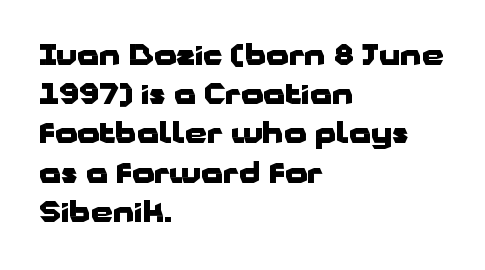
Nobody touched the tracking dial on this one. Designer's note — italics off, roman on. A dark, heavy texture on the line: the type is bold. Stroke terminals: plain, sans-serif.
